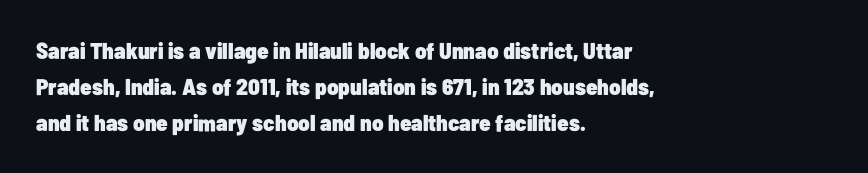
{"italic": "no", "bold": "yes", "underline": "no", "align": "left", "line_spacing": "normal", "line_spacing_ratio": 1.57, "letter_spacing": "normal", "letter_spacing_em": 0.0, "glyph_px": 23}
